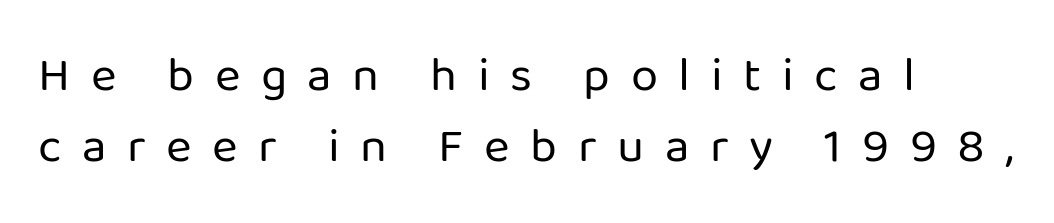
The image shows 49 px regular-weight sans-serif type, upright; set left-aligned, normal line spacing (1.44x), unusually wide letter spacing (+0.42 em), not underlined; low stroke contrast and a medium x-height.
